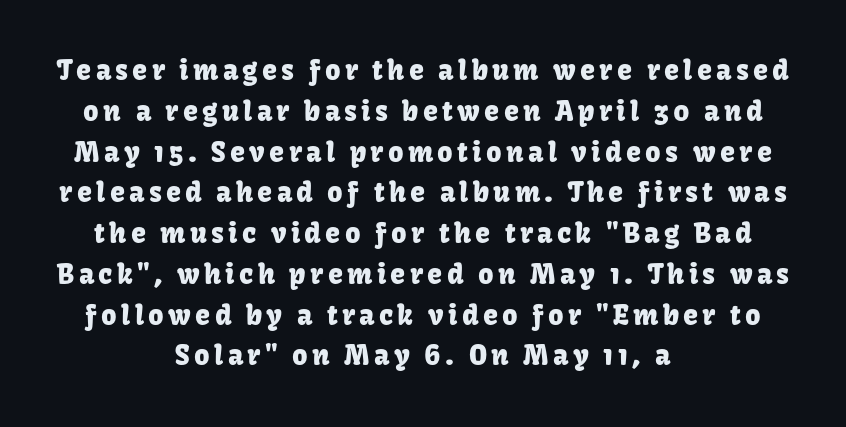
{"italic": "no", "underline": "no", "align": "center", "line_spacing": "normal", "line_spacing_ratio": 1.51, "glyph_px": 27}
